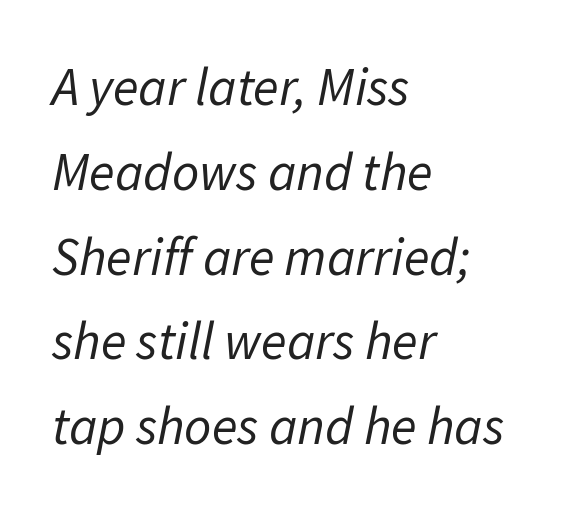
Q: Is the text bold? A: No.
Q: Is the text italic (slanted)? A: Yes, it leans right by about 11 degrees.
Q: Is the text underlined? A: No.
Q: How is the paragraph aligned? A: Left-aligned.
Q: Is the spacing between letters normal or unusually wide? A: Normal.
Q: Is the spacing between lines tight, normal or loose? A: Normal.
Q: Width (condensed, normal, or wide)? A: Normal.
Q: Stroke contrast? A: Low.
Q: x-height? A: Medium.
Q: Monospaced? A: No.
